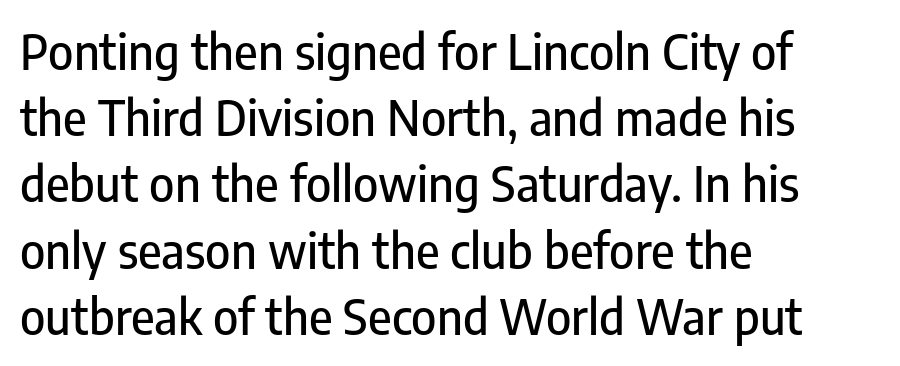
Q: Is the text italic (slanted)? A: No, it is upright.
Q: Is the typeface a serif or a sans-serif typeface? A: Sans-serif.
Q: Is the text underlined? A: No.
Q: How is the paragraph aligned? A: Left-aligned.
Q: Is the spacing between letters normal or unusually wide? A: Normal.
Q: Is the spacing between lines tight, normal or loose? A: Normal.
Q: Width (condensed, normal, or wide)? A: Condensed.
Q: Stroke contrast? A: Low.
Q: x-height? A: Medium.
Q: Monospaced? A: No.
